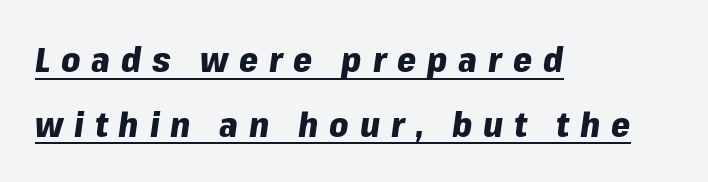
Q: Is the text bold? A: Yes.
Q: Is the text italic (slanted)? A: Yes, it leans right by about 8 degrees.
Q: Is the text underlined? A: Yes.
Q: How is the paragraph aligned? A: Left-aligned.
Q: Is the spacing between letters normal or unusually wide? A: Unusually wide.
Q: Is the spacing between lines tight, normal or loose? A: Loose.
Q: Width (condensed, normal, or wide)? A: Normal.
Q: Stroke contrast? A: Low.
Q: x-height? A: Medium.
Q: Monospaced? A: No.
